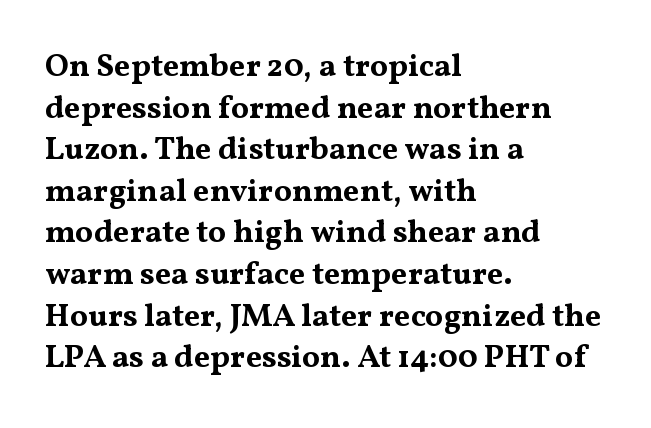
The image shows 32 px bold, wide serif type, upright; set left-aligned, normal line spacing (1.3x), normal letter spacing, not underlined; medium stroke contrast and a medium x-height.
